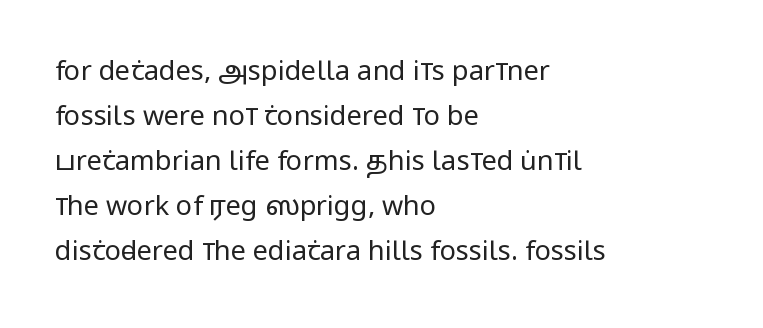
Q: Is the text bold? A: No.
Q: Is the text italic (slanted)? A: No, it is upright.
Q: Is the text underlined? A: No.
Q: How is the paragraph aligned? A: Left-aligned.
Q: Is the spacing between letters normal or unusually wide? A: Normal.
Q: Is the spacing between lines tight, normal or loose? A: Normal.
